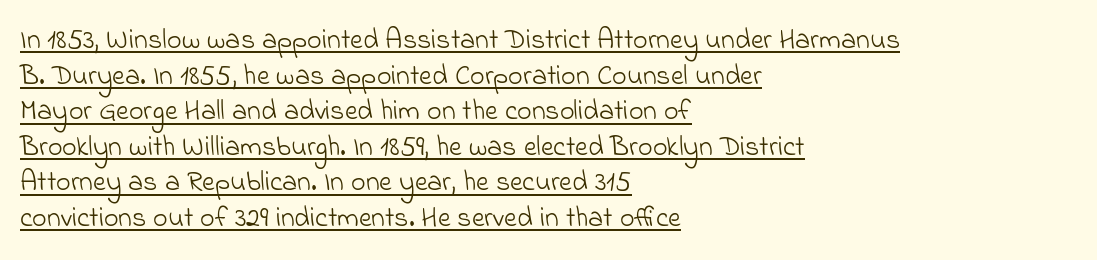
Q: Is the text bold? A: No.
Q: Is the typeface a serif or a sans-serif typeface? A: Sans-serif.
Q: Is the text underlined? A: Yes.
Q: How is the paragraph aligned? A: Left-aligned.
Q: Is the spacing between letters normal or unusually wide? A: Normal.
Q: Is the spacing between lines tight, normal or loose? A: Normal.
Q: Width (condensed, normal, or wide)? A: Normal.
Q: Stroke contrast? A: Low.
Q: x-height? A: Small.
Q: Monospaced? A: No.
